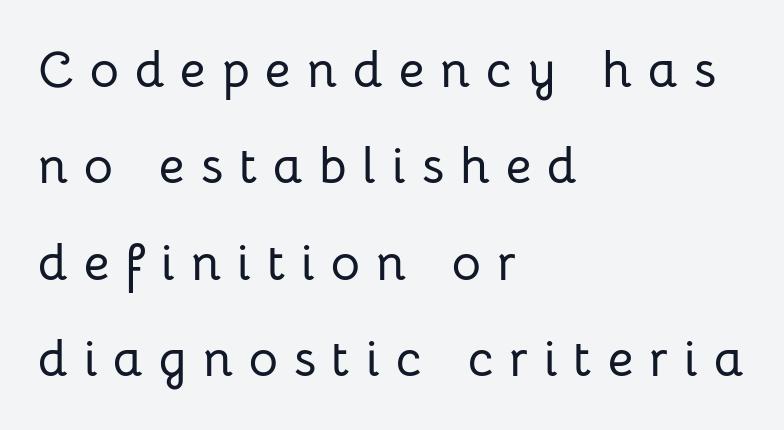
{"serif": "no", "italic": "no", "width": "normal", "stroke_contrast": "low", "x_height": "medium", "monospaced": "no", "underline": "no", "align": "left", "line_spacing": "loose", "line_spacing_ratio": 1.93, "letter_spacing": "wide", "letter_spacing_em": 0.32, "glyph_px": 50}
